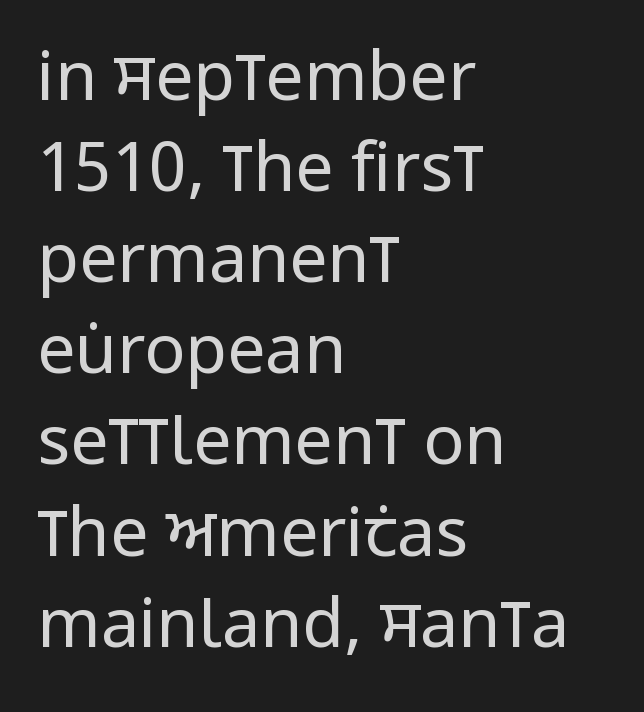
Q: Is the text bold? A: No.
Q: Is the text italic (slanted)? A: No, it is upright.
Q: Is the typeface a serif or a sans-serif typeface? A: Sans-serif.
Q: Is the text underlined? A: No.
Q: How is the paragraph aligned? A: Left-aligned.
Q: Is the spacing between letters normal or unusually wide? A: Normal.
Q: Is the spacing between lines tight, normal or loose? A: Normal.
Q: Width (condensed, normal, or wide)? A: Condensed.
Q: Stroke contrast? A: Low.
Q: x-height? A: Large.
Q: Monospaced? A: No.
